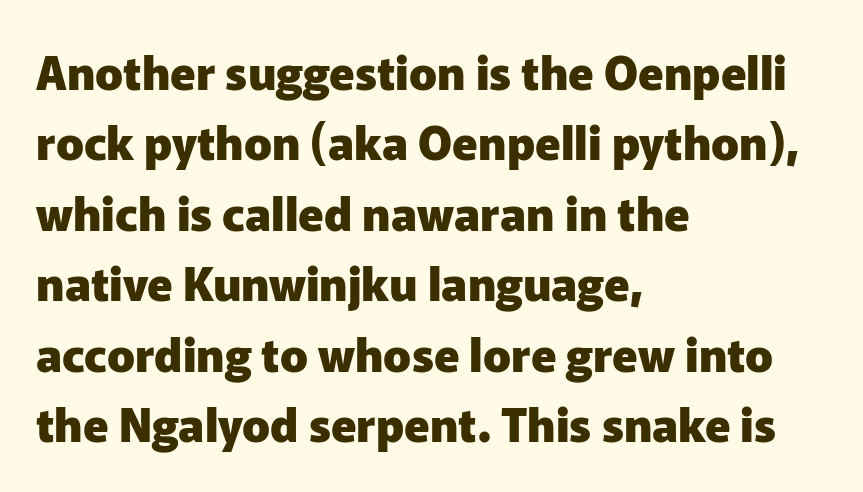
The ragged edge is on the right, which tells us the setting is flush left. I'd describe the lettering as bold — thick and assertive. Is this a fixed-width face? No — the glyphs have proportional, varying widths. Clear beneath every line of the passage. How would I describe the line gaps? Plain and ordinary.
